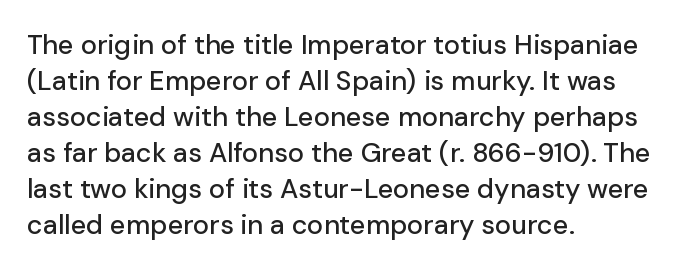
Q: Is the text italic (slanted)? A: No, it is upright.
Q: Is the text underlined? A: No.
Q: How is the paragraph aligned? A: Left-aligned.
Q: Is the spacing between letters normal or unusually wide? A: Normal.
Q: Is the spacing between lines tight, normal or loose? A: Normal.
